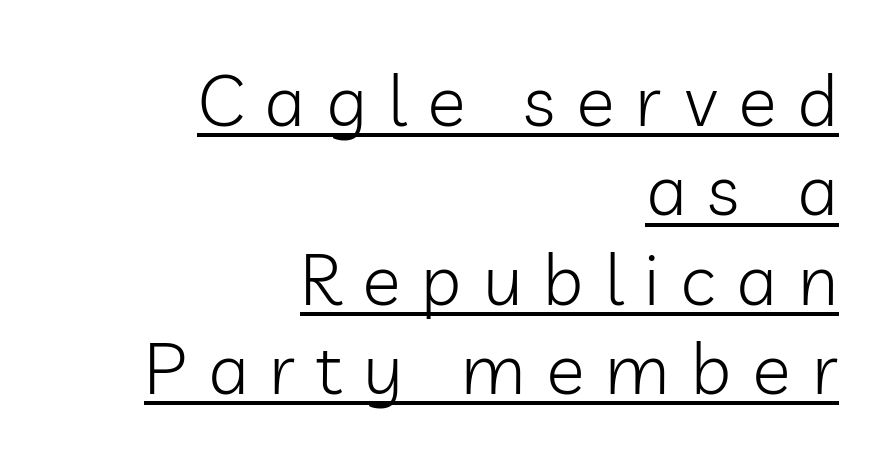
The glyphs in this specimen are sans serif. This sample uses expanded letter spacing, leaving extra air between glyphs. Notice how the passage keeps a crisp vertical edge on the right only. The passage shown is typed in a proportional face where columns would drift. Nope, not italic — everything's standing straight.
